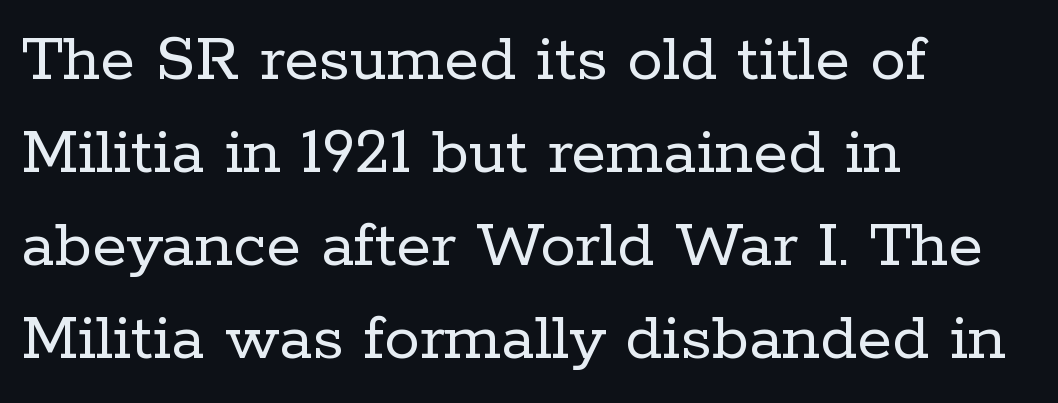
{"serif": "yes", "italic": "no", "bold": "no", "weight": "regular", "width": "normal", "stroke_contrast": "low", "x_height": "medium", "monospaced": "no", "underline": "no", "align": "left", "line_spacing": "normal", "line_spacing_ratio": 1.31, "letter_spacing": "normal", "letter_spacing_em": 0.0, "glyph_px": 71}
